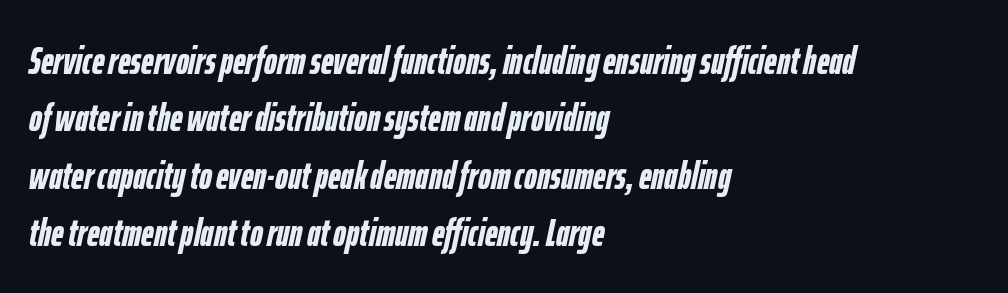
Q: Is the text bold? A: Yes.
Q: Is the text italic (slanted)? A: Yes, it leans right by about 12 degrees.
Q: Is the text underlined? A: No.
Q: How is the paragraph aligned? A: Left-aligned.
Q: Is the spacing between letters normal or unusually wide? A: Normal.
Q: Is the spacing between lines tight, normal or loose? A: Normal.
Q: Width (condensed, normal, or wide)? A: Condensed.
Q: Stroke contrast? A: Low.
Q: x-height? A: Medium.
Q: Monospaced? A: No.
